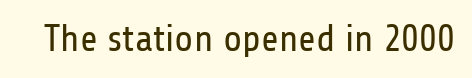
Q: Is the text bold? A: No.
Q: Is the text italic (slanted)? A: No, it is upright.
Q: Is the typeface a serif or a sans-serif typeface? A: Sans-serif.
Q: Is the text underlined? A: No.
Q: Is the spacing between letters normal or unusually wide? A: Normal.
Q: Width (condensed, normal, or wide)? A: Condensed.
Q: Stroke contrast? A: Low.
Q: x-height? A: Medium.
Q: Monospaced? A: No.
